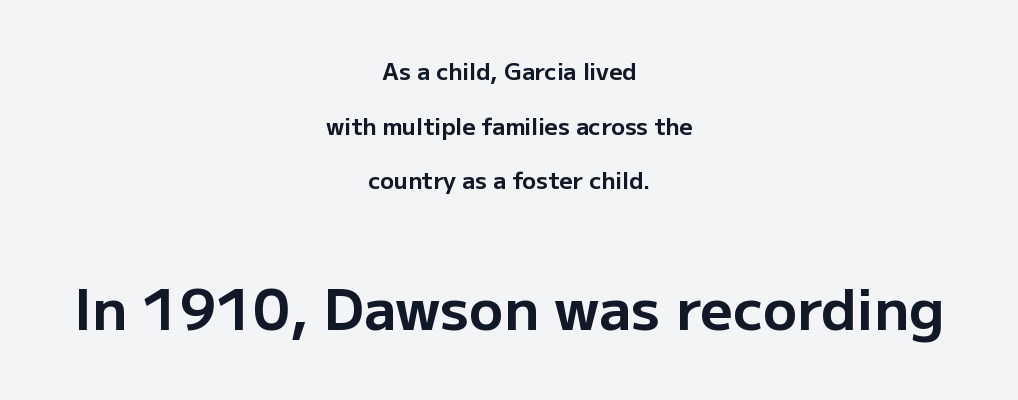
The image shows 57 px bold sans-serif type, upright; set centered, loose line spacing (2.38x), normal letter spacing, not underlined; the second (bottom) block is 2.48x larger; low stroke contrast and a medium x-height.
